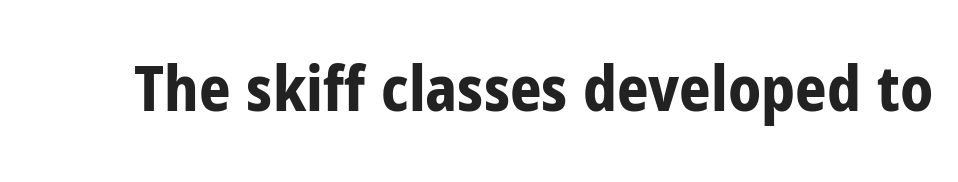
Q: Is the text bold? A: Yes.
Q: Is the text italic (slanted)? A: No, it is upright.
Q: Is the typeface a serif or a sans-serif typeface? A: Sans-serif.
Q: Is the text underlined? A: No.
Q: Is the spacing between letters normal or unusually wide? A: Normal.
Q: Width (condensed, normal, or wide)? A: Condensed.
Q: Stroke contrast? A: Low.
Q: x-height? A: Medium.
Q: Monospaced? A: No.
